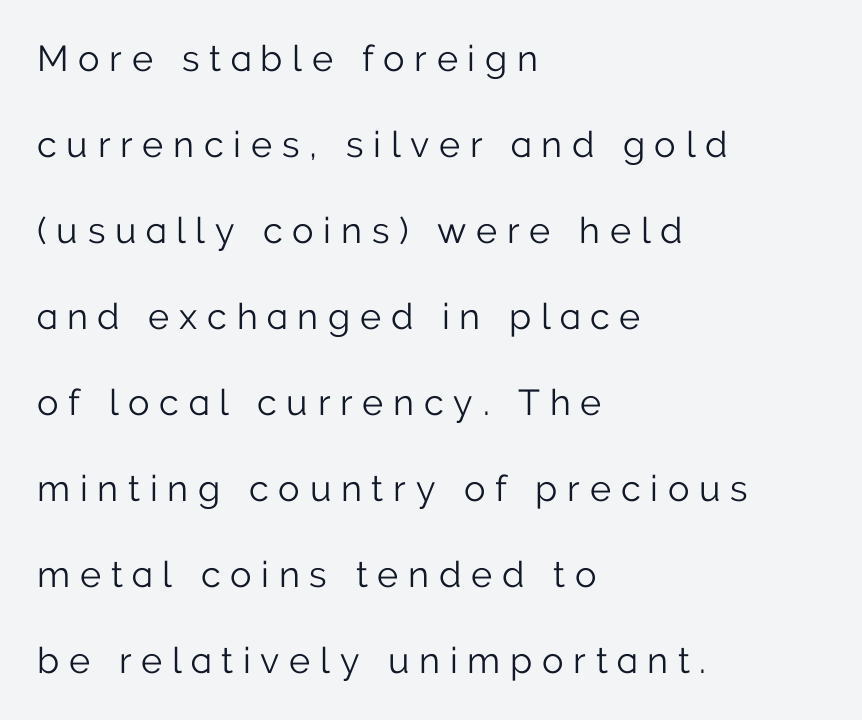
The image shows 36 px light sans-serif type, upright; set left-aligned, loose line spacing (2.39x), unusually wide letter spacing (+0.27 em), not underlined; low stroke contrast and a medium x-height.
